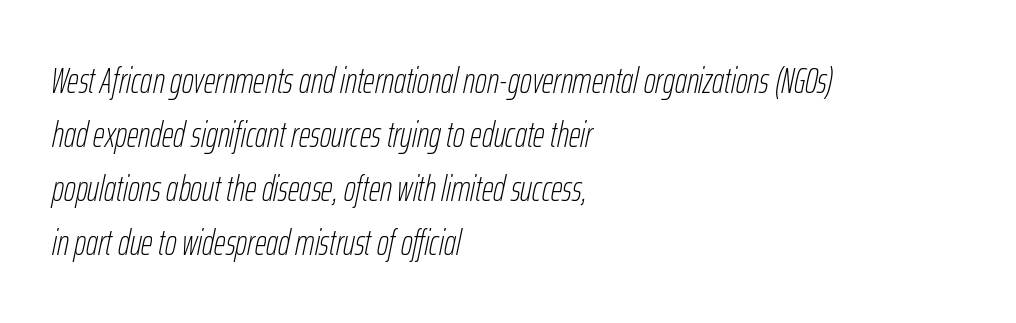
{"italic": "yes", "lean": "right", "slant_degrees": 12, "bold": "no", "weight": "thin", "width": "condensed", "stroke_contrast": "low", "x_height": "medium", "monospaced": "no", "underline": "no", "align": "left", "line_spacing": "normal", "line_spacing_ratio": 1.5, "letter_spacing": "normal", "letter_spacing_em": 0.0, "glyph_px": 36}
